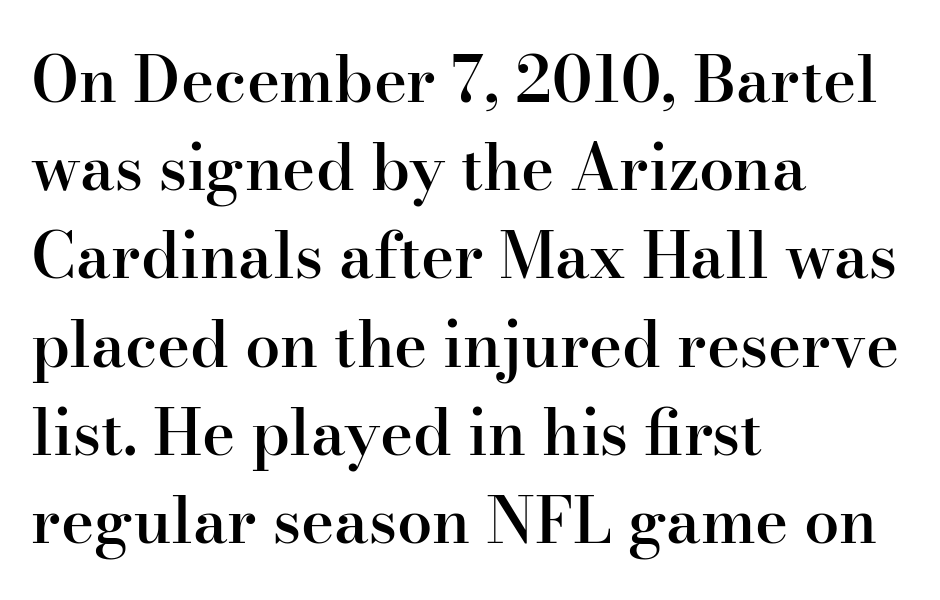
Q: Is the text bold? A: Semi-bold.
Q: Is the text italic (slanted)? A: No, it is upright.
Q: Is the typeface a serif or a sans-serif typeface? A: Serif.
Q: Is the text underlined? A: No.
Q: How is the paragraph aligned? A: Left-aligned.
Q: Is the spacing between letters normal or unusually wide? A: Normal.
Q: Is the spacing between lines tight, normal or loose? A: Normal.
Q: Width (condensed, normal, or wide)? A: Normal.
Q: Stroke contrast? A: High.
Q: x-height? A: Small.
Q: Monospaced? A: No.
